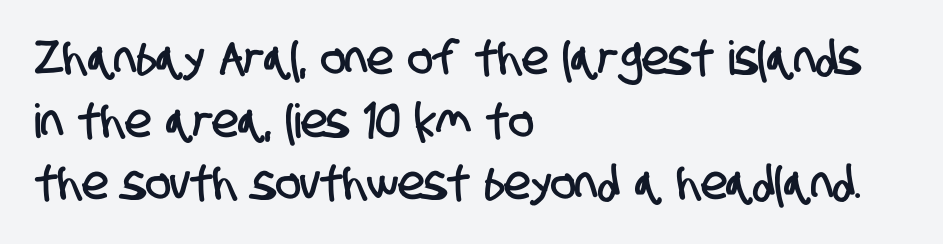
Q: Is the typeface a serif or a sans-serif typeface? A: Sans-serif.
Q: Is the text underlined? A: No.
Q: How is the paragraph aligned? A: Left-aligned.
Q: Is the spacing between letters normal or unusually wide? A: Normal.
Q: Is the spacing between lines tight, normal or loose? A: Normal.
Q: Width (condensed, normal, or wide)? A: Condensed.
Q: Stroke contrast? A: Low.
Q: x-height? A: Large.
Q: Monospaced? A: No.
